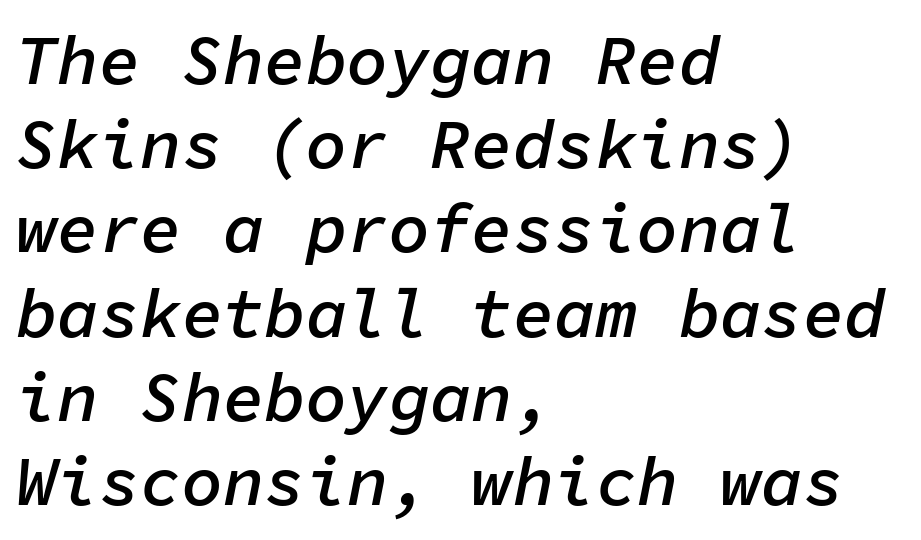
{"italic": "yes", "lean": "right", "slant_degrees": 11, "bold": "semi", "weight": "semibold", "width": "normal", "stroke_contrast": "low", "x_height": "medium", "monospaced": "yes", "underline": "no", "align": "left", "line_spacing_ratio": 1.22, "letter_spacing": "normal", "letter_spacing_em": 0.0, "glyph_px": 69}
